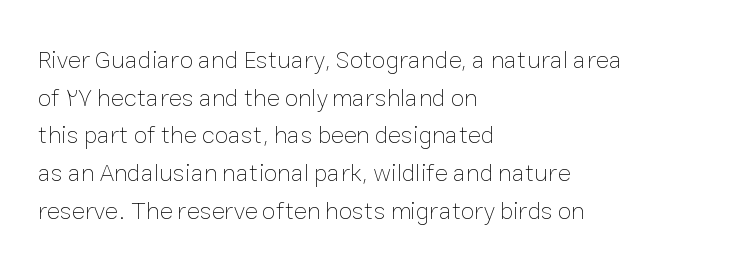
The image shows 25 px text type, upright; set left-aligned, normal line spacing (1.51x), normal letter spacing, not underlined.
